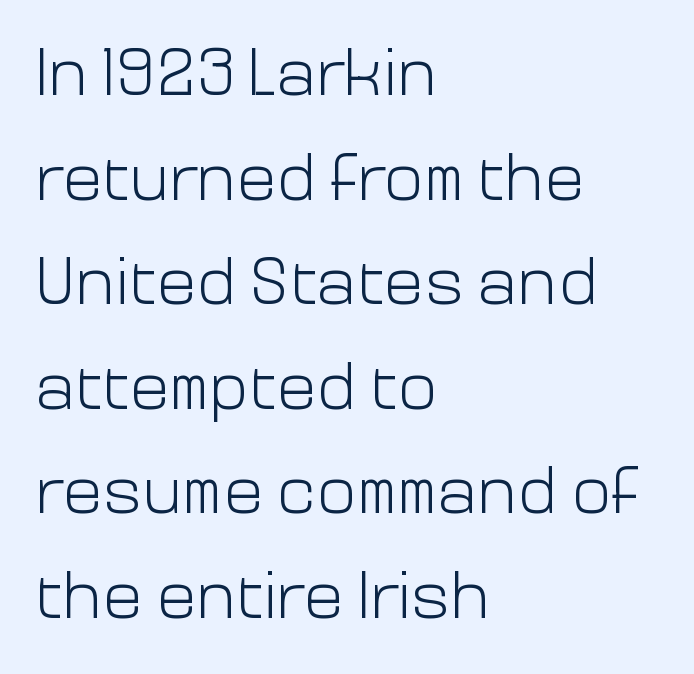
Q: Is the text bold? A: No.
Q: Is the text italic (slanted)? A: No, it is upright.
Q: Is the typeface a serif or a sans-serif typeface? A: Sans-serif.
Q: Is the text underlined? A: No.
Q: How is the paragraph aligned? A: Left-aligned.
Q: Is the spacing between letters normal or unusually wide? A: Normal.
Q: Is the spacing between lines tight, normal or loose? A: Normal.
Q: Width (condensed, normal, or wide)? A: Normal.
Q: Stroke contrast? A: Low.
Q: x-height? A: Medium.
Q: Monospaced? A: No.
